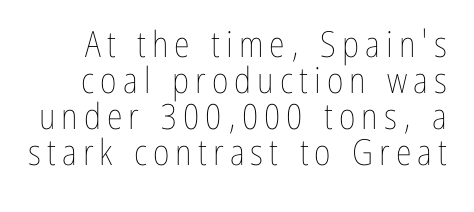
The leading is snug, giving the passage a crowded texture. The face looks like a standard text weight, possibly lighter. This rendering features lettering with no underline. The lettering holds an erect, upright posture throughout. Is this a fixed-width face? No — the glyphs have proportional, varying widths.
